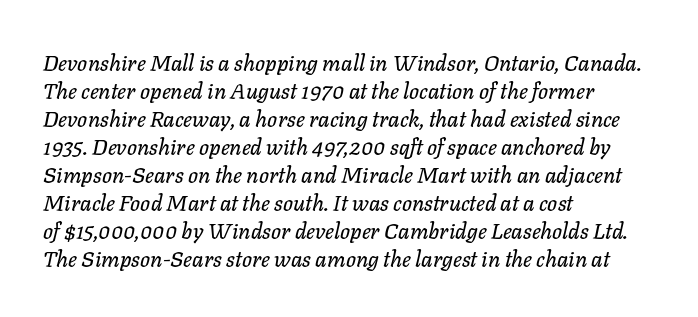
{"italic": "yes", "lean": "right", "slant_degrees": 11, "underline": "no", "align": "left", "line_spacing": "normal", "line_spacing_ratio": 1.27, "letter_spacing": "normal", "letter_spacing_em": 0.0, "glyph_px": 22}
